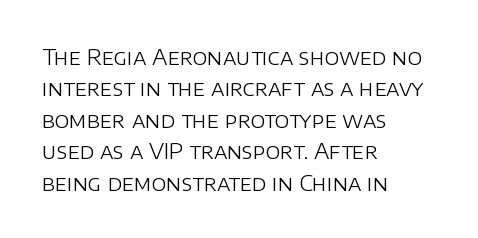
The image shows 22 px text type, upright; set left-aligned, normal line spacing (1.43x), normal letter spacing, not underlined.
